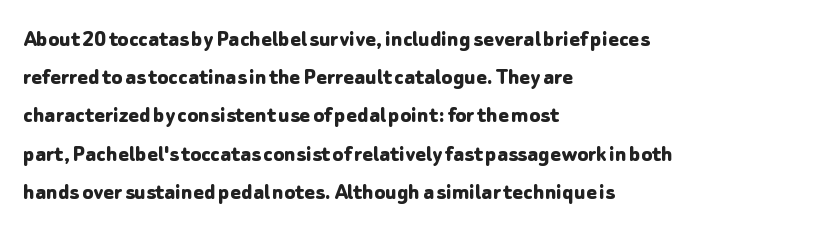
{"italic": "no", "bold": "yes", "underline": "no", "align": "left", "line_spacing": "normal", "line_spacing_ratio": 1.53, "letter_spacing": "normal", "letter_spacing_em": 0.0, "glyph_px": 25}
